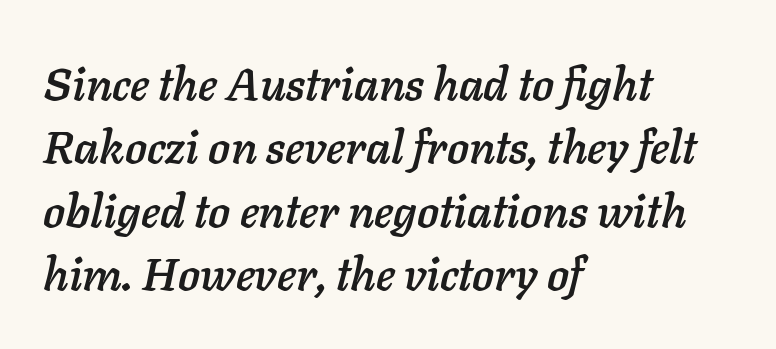
{"italic": "yes", "lean": "right", "slant_degrees": 11, "width": "normal", "stroke_contrast": "low", "x_height": "medium", "monospaced": "no", "underline": "no", "align": "left", "line_spacing": "normal", "line_spacing_ratio": 1.38, "letter_spacing": "normal", "letter_spacing_em": 0.0, "glyph_px": 46}
